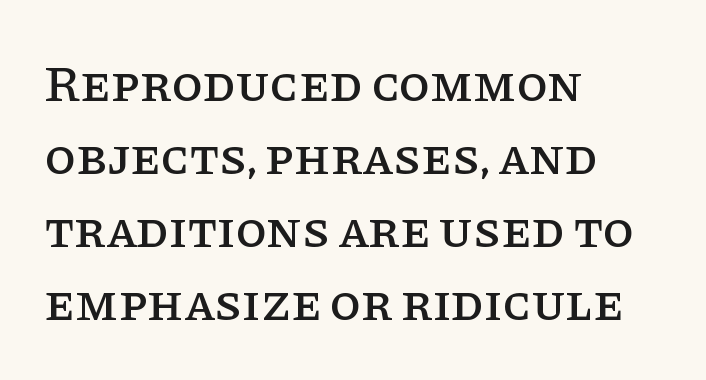
The image shows 51 px serif type, upright; set left-aligned, normal line spacing (1.43x), normal letter spacing, not underlined; low stroke contrast and a large x-height.
